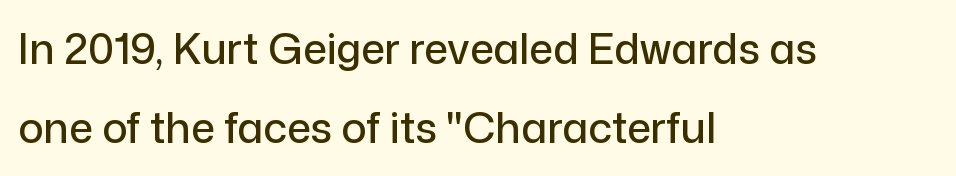
{"serif": "no", "italic": "no", "width": "normal", "stroke_contrast": "low", "x_height": "medium", "monospaced": "no", "underline": "no", "align": "left", "line_spacing_ratio": 1.89, "letter_spacing": "normal", "letter_spacing_em": 0.0, "glyph_px": 42}
